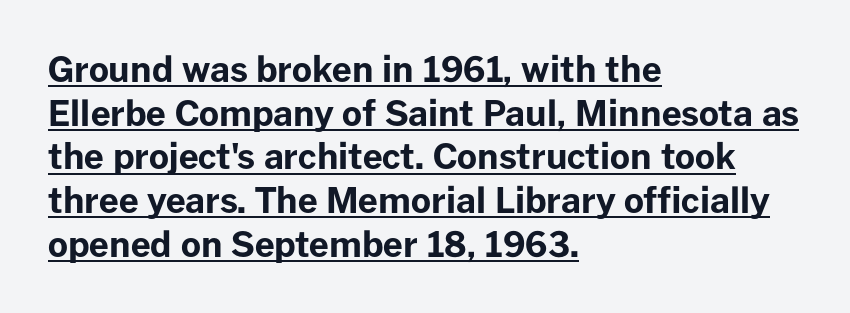
Q: Is the text bold? A: Yes.
Q: Is the text italic (slanted)? A: No, it is upright.
Q: Is the typeface a serif or a sans-serif typeface? A: Sans-serif.
Q: Is the text underlined? A: Yes.
Q: How is the paragraph aligned? A: Left-aligned.
Q: Is the spacing between letters normal or unusually wide? A: Normal.
Q: Is the spacing between lines tight, normal or loose? A: Normal.
Q: Width (condensed, normal, or wide)? A: Normal.
Q: Stroke contrast? A: Low.
Q: x-height? A: Medium.
Q: Monospaced? A: No.
